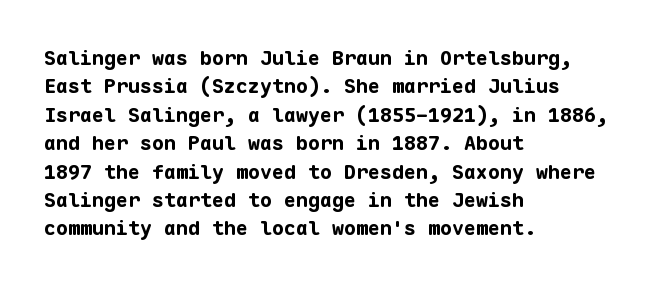
Has an underline been added? It has not. Here the glyphs are tracked normally, forming tight word shapes. Compared with typical paragraphs, the rows here are spaced about the same. The characters look thick and weighty, a clear bold.
